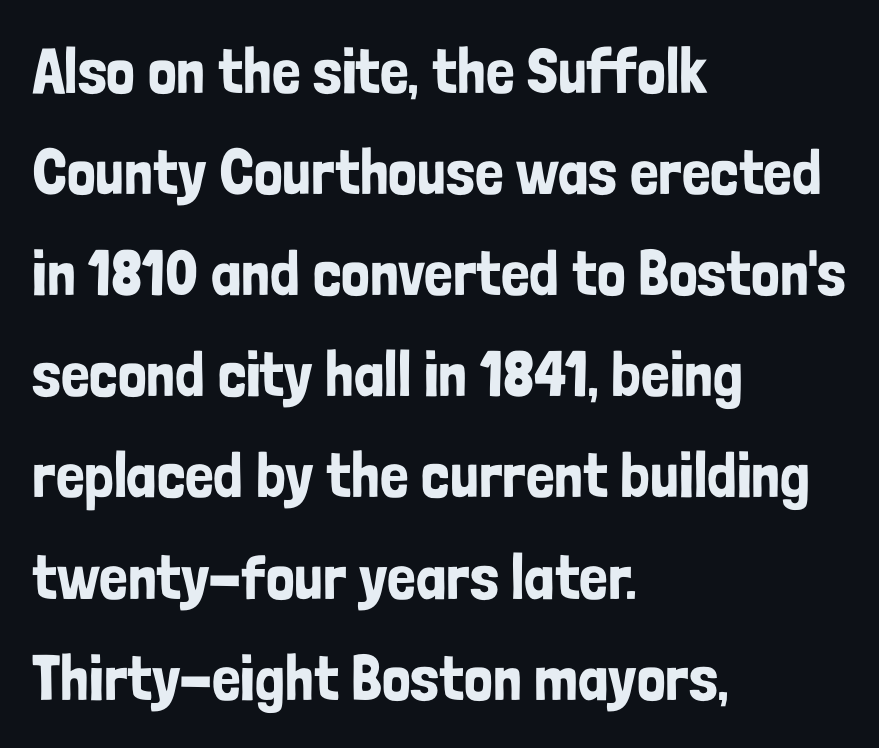
Each letter keeps its own natural width here, so spacing adapts to shape. Alignment: flush left. Has an underline been added? It has not. The font's upright variant was chosen for this text. Observe the absence of serifs on each vertical stroke in this sample. No extra tracking has been applied to these lines.
